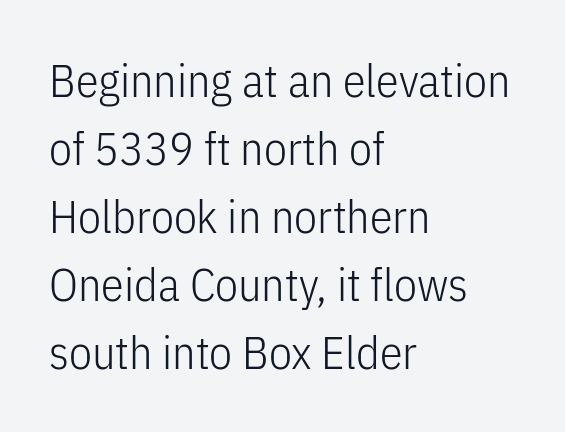
Q: Is the text bold? A: No.
Q: Is the text italic (slanted)? A: No, it is upright.
Q: Is the typeface a serif or a sans-serif typeface? A: Sans-serif.
Q: Is the text underlined? A: No.
Q: How is the paragraph aligned? A: Left-aligned.
Q: Is the spacing between letters normal or unusually wide? A: Normal.
Q: Is the spacing between lines tight, normal or loose? A: Normal.
Q: Width (condensed, normal, or wide)? A: Condensed.
Q: Stroke contrast? A: Low.
Q: x-height? A: Medium.
Q: Monospaced? A: No.
